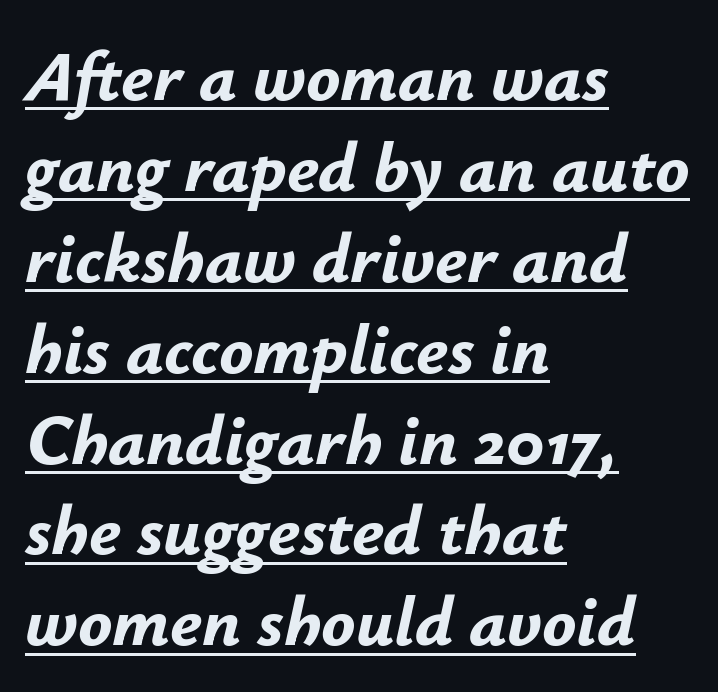
Q: Is the text bold? A: Yes.
Q: Is the text italic (slanted)? A: Yes, it leans right by about 12 degrees.
Q: Is the text underlined? A: Yes.
Q: How is the paragraph aligned? A: Left-aligned.
Q: Is the spacing between letters normal or unusually wide? A: Normal.
Q: Is the spacing between lines tight, normal or loose? A: Normal.
Q: Width (condensed, normal, or wide)? A: Normal.
Q: Stroke contrast? A: Low.
Q: x-height? A: Small.
Q: Monospaced? A: No.
